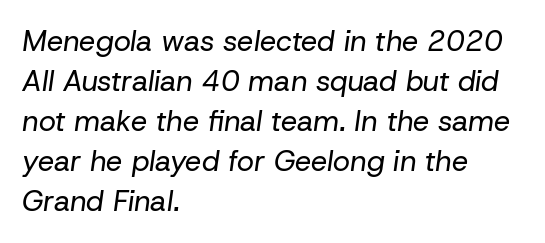
Q: Is the text bold? A: No.
Q: Is the text italic (slanted)? A: Yes, it leans right by about 8 degrees.
Q: Is the text underlined? A: No.
Q: How is the paragraph aligned? A: Left-aligned.
Q: Is the spacing between letters normal or unusually wide? A: Normal.
Q: Is the spacing between lines tight, normal or loose? A: Normal.
Q: Width (condensed, normal, or wide)? A: Normal.
Q: Stroke contrast? A: Low.
Q: x-height? A: Medium.
Q: Monospaced? A: No.
